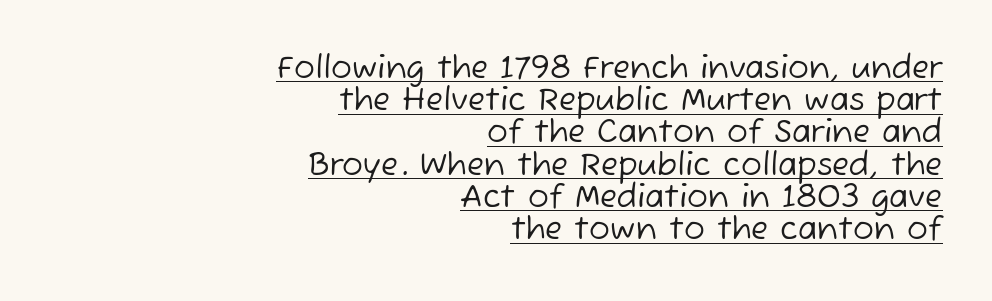
Q: Is the text bold? A: No.
Q: Is the typeface a serif or a sans-serif typeface? A: Sans-serif.
Q: Is the text underlined? A: Yes.
Q: How is the paragraph aligned? A: Right-aligned.
Q: Is the spacing between letters normal or unusually wide? A: Normal.
Q: Is the spacing between lines tight, normal or loose? A: Tight.
Q: Width (condensed, normal, or wide)? A: Normal.
Q: Stroke contrast? A: Low.
Q: x-height? A: Medium.
Q: Monospaced? A: No.
